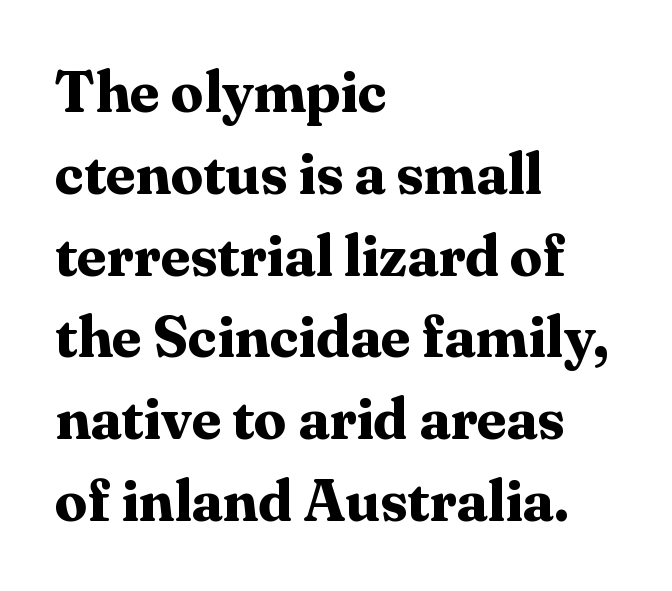
Q: Is the text bold? A: Yes.
Q: Is the text italic (slanted)? A: No, it is upright.
Q: Is the typeface a serif or a sans-serif typeface? A: Serif.
Q: Is the text underlined? A: No.
Q: How is the paragraph aligned? A: Left-aligned.
Q: Is the spacing between letters normal or unusually wide? A: Normal.
Q: Is the spacing between lines tight, normal or loose? A: Normal.
Q: Width (condensed, normal, or wide)? A: Normal.
Q: Stroke contrast? A: Medium.
Q: x-height? A: Medium.
Q: Monospaced? A: No.
